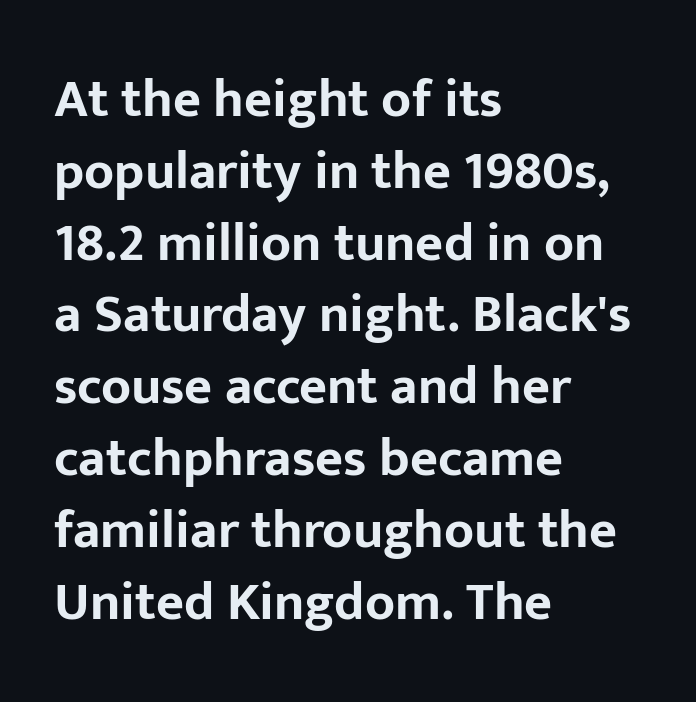
The image shows 54 px bold sans-serif type, upright; set left-aligned, normal line spacing (1.33x), normal letter spacing, not underlined; low stroke contrast and a medium x-height.
